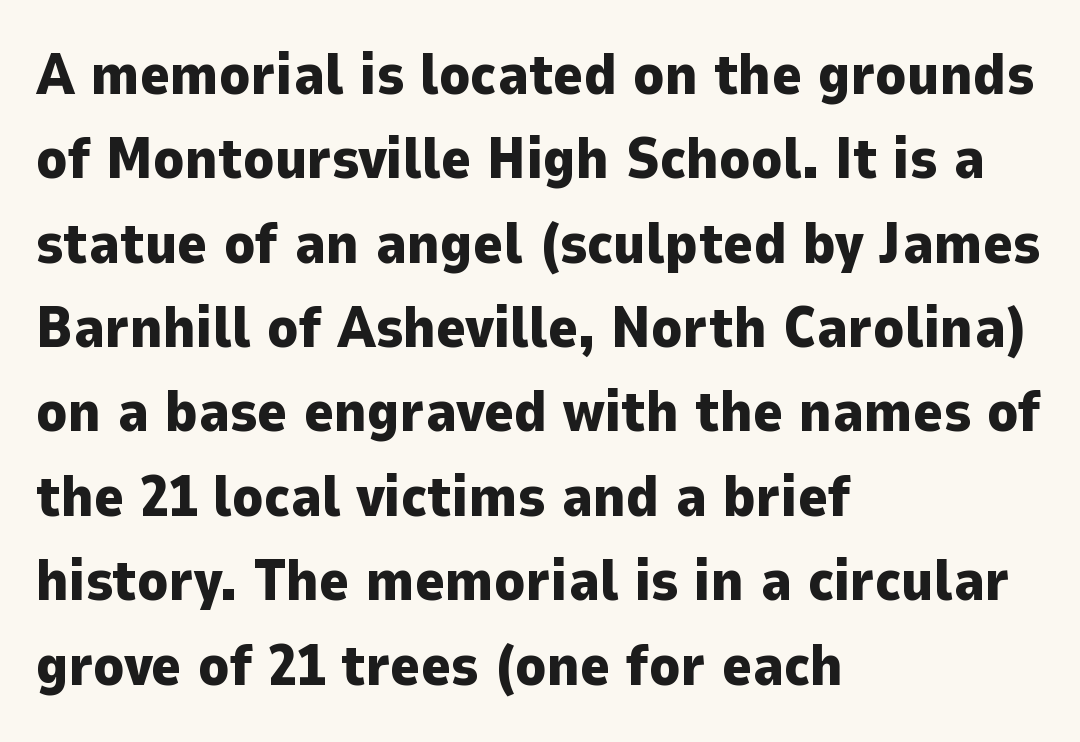
The image shows 57 px heavy sans-serif type, upright; set left-aligned, normal line spacing (1.48x), normal letter spacing, not underlined; low stroke contrast and a medium x-height.
